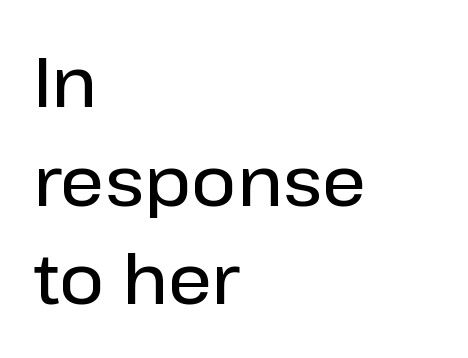
{"serif": "no", "italic": "no", "bold": "semi", "weight": "semibold", "width": "normal", "stroke_contrast": "low", "x_height": "medium", "monospaced": "no", "underline": "no", "align": "left", "line_spacing": "normal", "line_spacing_ratio": 1.43, "letter_spacing": "normal", "letter_spacing_em": 0.0, "glyph_px": 69}
